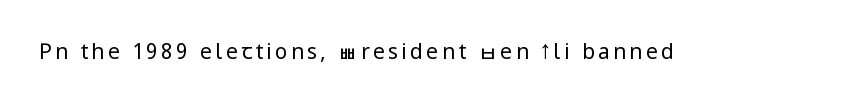
{"italic": "no", "bold": "no", "underline": "no", "glyph_px": 21}
